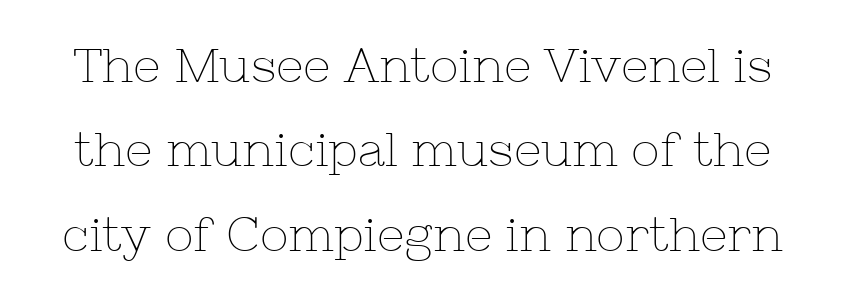
Q: Is the text bold? A: No.
Q: Is the text italic (slanted)? A: No, it is upright.
Q: Is the typeface a serif or a sans-serif typeface? A: Serif.
Q: Is the text underlined? A: No.
Q: Is the spacing between letters normal or unusually wide? A: Normal.
Q: Width (condensed, normal, or wide)? A: Normal.
Q: Stroke contrast? A: Low.
Q: x-height? A: Medium.
Q: Monospaced? A: No.
